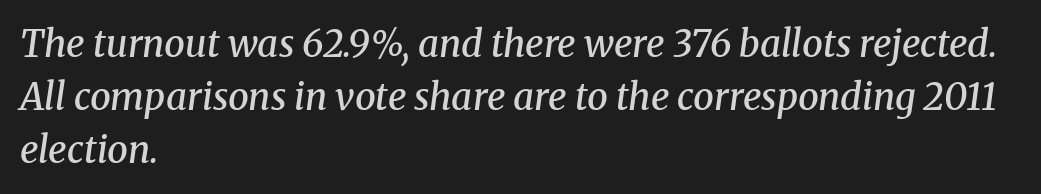
Q: Is the text bold? A: Semi-bold.
Q: Is the text italic (slanted)? A: Yes, it leans right by about 8 degrees.
Q: Is the typeface a serif or a sans-serif typeface? A: Serif.
Q: Is the text underlined? A: No.
Q: How is the paragraph aligned? A: Left-aligned.
Q: Is the spacing between letters normal or unusually wide? A: Normal.
Q: Is the spacing between lines tight, normal or loose? A: Normal.
Q: Width (condensed, normal, or wide)? A: Normal.
Q: Stroke contrast? A: Medium.
Q: x-height? A: Medium.
Q: Monospaced? A: No.
